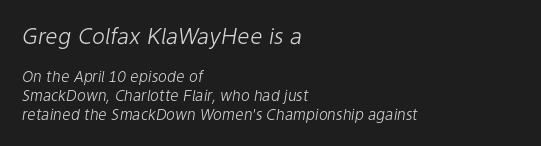
Q: Is the text bold? A: No.
Q: Is the text italic (slanted)? A: Yes, it leans right by about 9 degrees.
Q: Is the text underlined? A: No.
Q: How is the paragraph aligned? A: Left-aligned.
Q: Is the spacing between letters normal or unusually wide? A: Normal.
Q: Is the spacing between lines tight, normal or loose? A: Normal.
Q: Which block of text is set in a larger size, the first (top) or the second (bottom)? A: The first (top) one.
